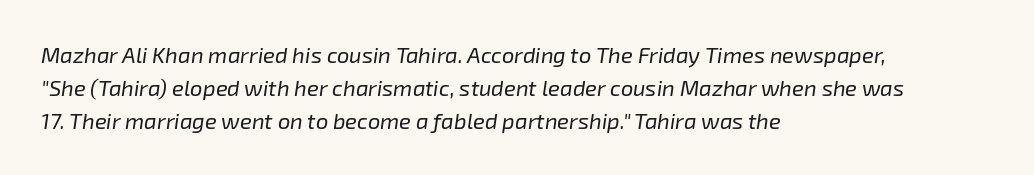
Q: Is the text bold? A: No.
Q: Is the text italic (slanted)? A: Yes, it leans right by about 8 degrees.
Q: Is the text underlined? A: No.
Q: How is the paragraph aligned? A: Left-aligned.
Q: Is the spacing between letters normal or unusually wide? A: Normal.
Q: Is the spacing between lines tight, normal or loose? A: Normal.
